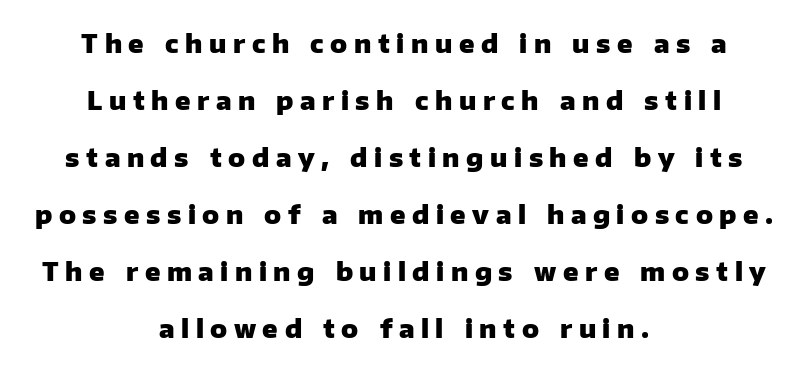
Q: Is the text bold? A: Yes.
Q: Is the text italic (slanted)? A: No, it is upright.
Q: Is the text underlined? A: No.
Q: How is the paragraph aligned? A: Centered.
Q: Is the spacing between letters normal or unusually wide? A: Unusually wide.
Q: Is the spacing between lines tight, normal or loose? A: Loose.
